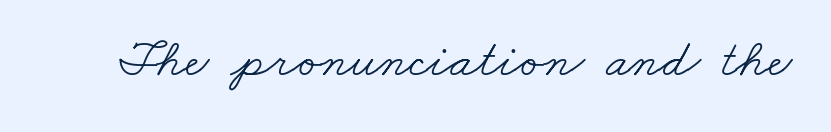
The image shows 53 px light, wide serif type; set normal letter spacing, not underlined; low stroke contrast and a small x-height.
